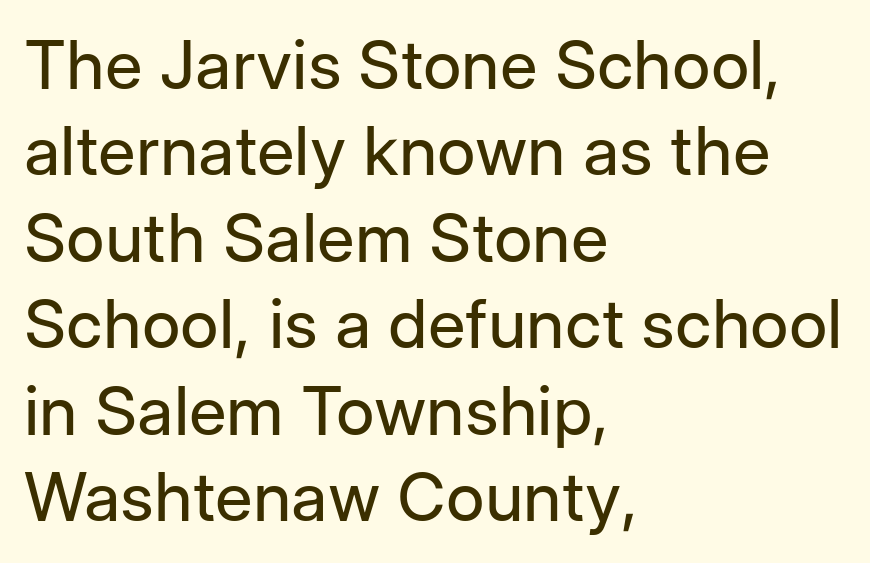
Q: Is the text bold? A: No.
Q: Is the text italic (slanted)? A: No, it is upright.
Q: Is the typeface a serif or a sans-serif typeface? A: Sans-serif.
Q: Is the text underlined? A: No.
Q: How is the paragraph aligned? A: Left-aligned.
Q: Is the spacing between letters normal or unusually wide? A: Normal.
Q: Is the spacing between lines tight, normal or loose? A: Normal.
Q: Width (condensed, normal, or wide)? A: Normal.
Q: Stroke contrast? A: Low.
Q: x-height? A: Medium.
Q: Monospaced? A: No.
